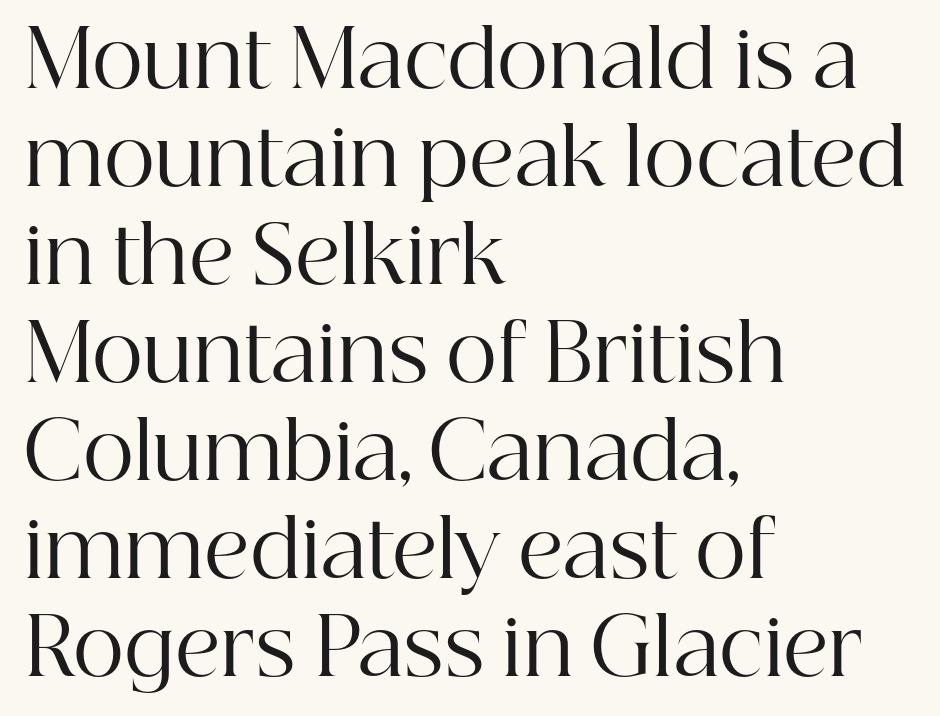
{"serif": "yes", "italic": "no", "bold": "no", "weight": "regular", "width": "normal", "stroke_contrast": "high", "x_height": "medium", "monospaced": "no", "underline": "no", "align": "left", "line_spacing_ratio": 1.24, "letter_spacing": "normal", "letter_spacing_em": 0.0, "glyph_px": 79}
